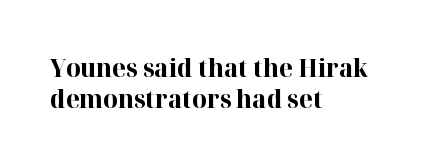
{"italic": "no", "bold": "yes", "underline": "no", "align": "left", "line_spacing": "normal", "line_spacing_ratio": 1.25, "letter_spacing": "normal", "letter_spacing_em": 0.0, "glyph_px": 25}
